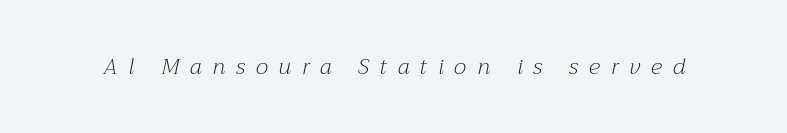
Emphasis-style slanted type is in use. Caption: expanded tracking, letters set apart. Ink coverage per letter is moderate at most. The zone under the glyphs is completely vacant.
